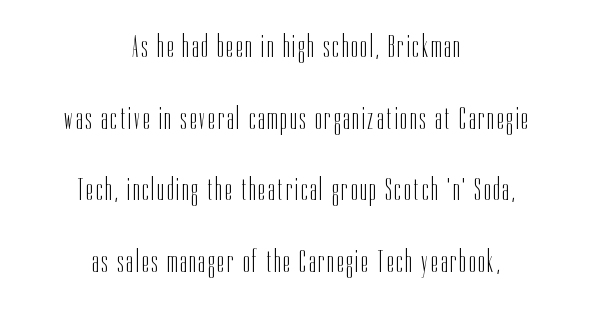
Each letter keeps its own natural width here, so spacing adapts to shape. The typesetter chose a symmetrical, centered arrangement here. The designer went with a sans here, leaving each stem footless. Counters stay open thanks to moderate or lighter strokes. You can tell it's not italic because the verticals are truly vertical.
